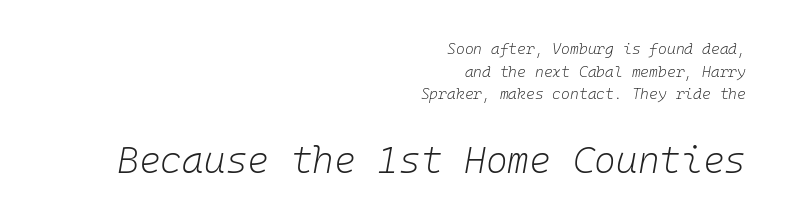
{"italic": "yes", "lean": "right", "slant_degrees": 10, "bold": "no", "weight": "light", "width": "normal", "stroke_contrast": "low", "x_height": "medium", "monospaced": "yes", "underline": "no", "align": "right", "line_spacing": "normal", "line_spacing_ratio": 1.51, "letter_spacing": "normal", "letter_spacing_em": 0.0, "larger_block": "second", "size_ratio": 2.47, "glyph_px": 37}
